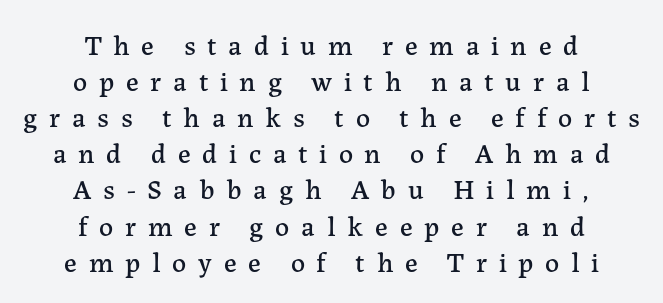
The image shows 28 px serif type, upright; set centered, normal line spacing (1.29x), unusually wide letter spacing (+0.42 em), not underlined; low stroke contrast and a medium x-height.
